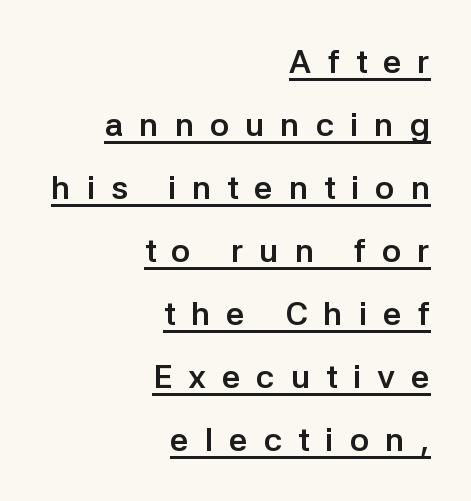
{"serif": "no", "italic": "no", "bold": "yes", "weight": "semibold", "width": "normal", "stroke_contrast": "low", "x_height": "medium", "monospaced": "no", "underline": "yes", "align": "right", "line_spacing": "loose", "line_spacing_ratio": 1.91, "letter_spacing": "wide", "letter_spacing_em": 0.48, "glyph_px": 33}
